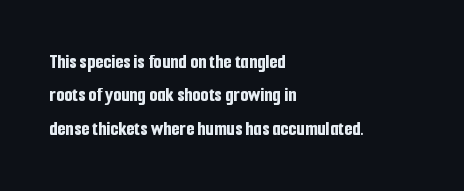
{"italic": "no", "bold": "yes", "underline": "no", "align": "left", "line_spacing": "normal", "line_spacing_ratio": 1.59, "letter_spacing": "normal", "letter_spacing_em": 0.0, "glyph_px": 21}
